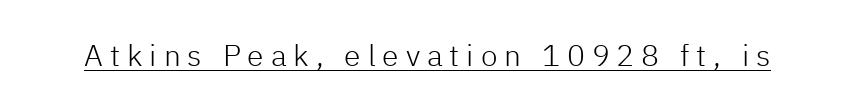
Q: Is the text bold? A: No.
Q: Is the text italic (slanted)? A: No, it is upright.
Q: Is the typeface a serif or a sans-serif typeface? A: Sans-serif.
Q: Is the text underlined? A: Yes.
Q: Is the spacing between letters normal or unusually wide? A: Unusually wide.
Q: Width (condensed, normal, or wide)? A: Normal.
Q: Stroke contrast? A: Low.
Q: x-height? A: Medium.
Q: Monospaced? A: No.
